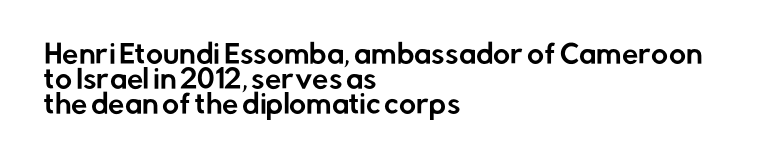
The gap between lines stays unmarked. Baseline-to-baseline distance is barely more than the letter height. The setting favours the left margin, as ordinary paragraphs usually do. Does extra space separate the letters? No, they use regular spacing.
